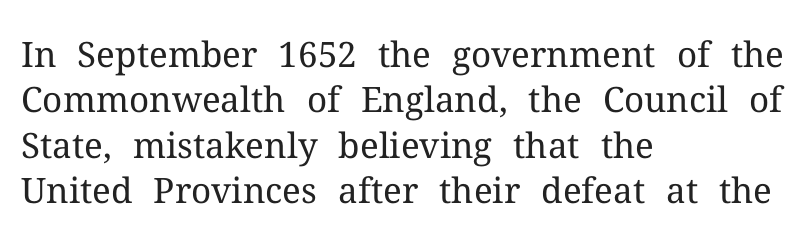
Inter-character spacing is left at the font's built-in metrics. Descender tails drop into unmarked territory. Tall strokes in this sample are plumb rather than angled. This sample keeps an unexceptional amount of space between lines. The letters carry serifs — small finishing strokes at the ends of their stems. Looks like regular typesetting: each glyph gets only the width it needs.
